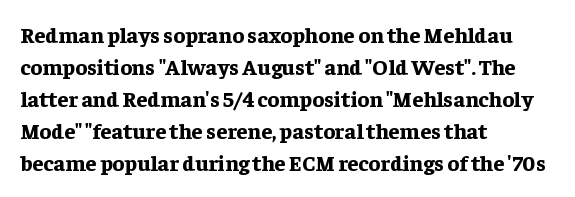
Q: Is the text bold? A: Yes.
Q: Is the text italic (slanted)? A: No, it is upright.
Q: Is the text underlined? A: No.
Q: How is the paragraph aligned? A: Left-aligned.
Q: Is the spacing between letters normal or unusually wide? A: Normal.
Q: Is the spacing between lines tight, normal or loose? A: Normal.
